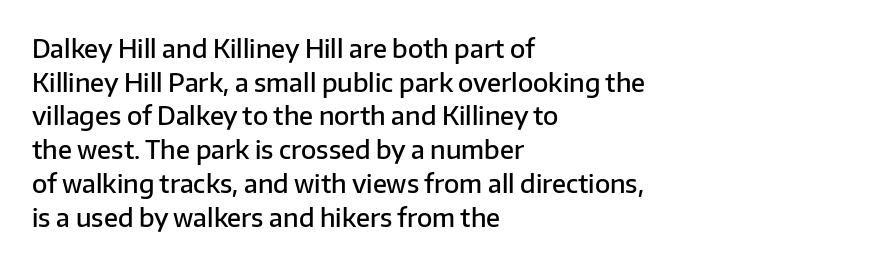
{"italic": "no", "bold": "semi", "underline": "no", "align": "left", "line_spacing": "normal", "line_spacing_ratio": 1.35, "letter_spacing": "normal", "letter_spacing_em": 0.0, "glyph_px": 25}
